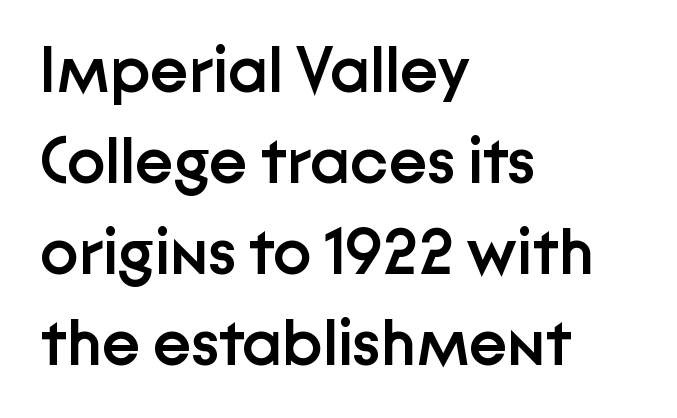
Q: Is the text bold? A: Semi-bold.
Q: Is the text italic (slanted)? A: No, it is upright.
Q: Is the typeface a serif or a sans-serif typeface? A: Sans-serif.
Q: Is the text underlined? A: No.
Q: How is the paragraph aligned? A: Left-aligned.
Q: Is the spacing between letters normal or unusually wide? A: Normal.
Q: Is the spacing between lines tight, normal or loose? A: Normal.
Q: Width (condensed, normal, or wide)? A: Normal.
Q: Stroke contrast? A: Low.
Q: x-height? A: Medium.
Q: Monospaced? A: No.
